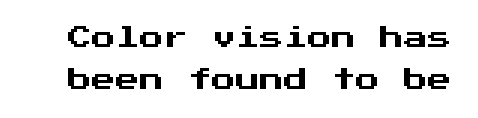
Nobody drew a line under any word here. Tall strokes in this sample are plumb rather than angled. These lines keep a tight, regular rhythm from letter to letter.
